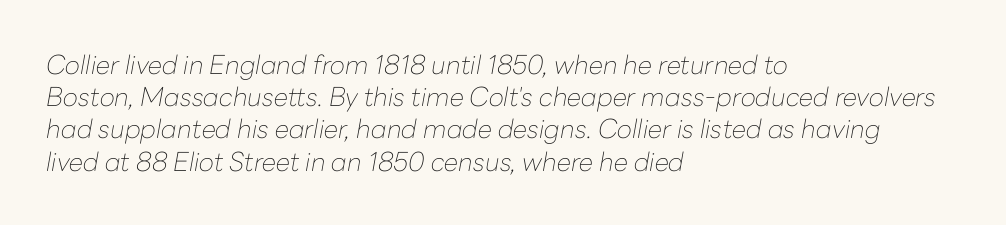
Q: Is the text bold? A: No.
Q: Is the text italic (slanted)? A: Yes, it leans right by about 10 degrees.
Q: Is the text underlined? A: No.
Q: How is the paragraph aligned? A: Left-aligned.
Q: Is the spacing between letters normal or unusually wide? A: Normal.
